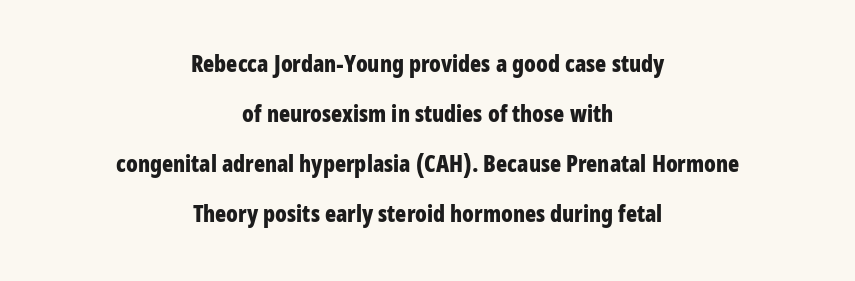
{"italic": "no", "bold": "yes", "underline": "no", "align": "center", "line_spacing": "loose", "line_spacing_ratio": 2.18, "letter_spacing": "normal", "letter_spacing_em": 0.0, "glyph_px": 23}
